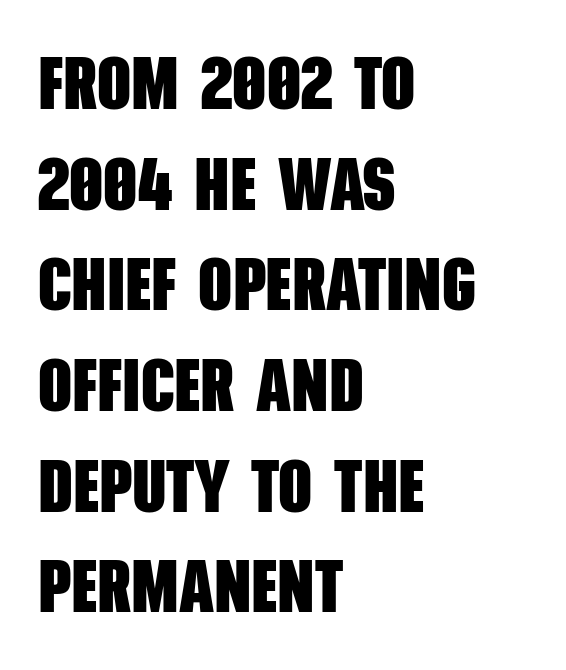
{"serif": "no", "bold": "yes", "weight": "heavy", "width": "condensed", "stroke_contrast": "low", "x_height": "large", "monospaced": "no", "underline": "no", "align": "left", "line_spacing": "normal", "line_spacing_ratio": 1.36, "letter_spacing": "normal", "letter_spacing_em": 0.0, "glyph_px": 74}
